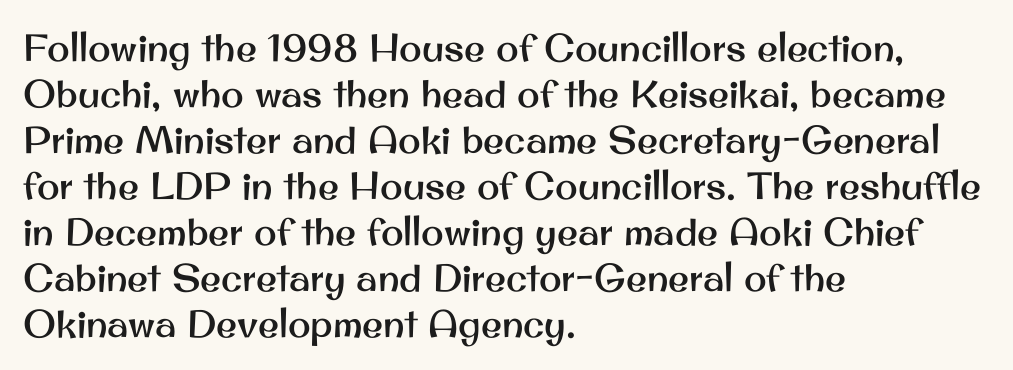
{"serif": "no", "italic": "no", "width": "normal", "stroke_contrast": "medium", "x_height": "small", "monospaced": "no", "underline": "no", "align": "left", "line_spacing_ratio": 1.21, "letter_spacing": "normal", "letter_spacing_em": 0.0, "glyph_px": 38}
